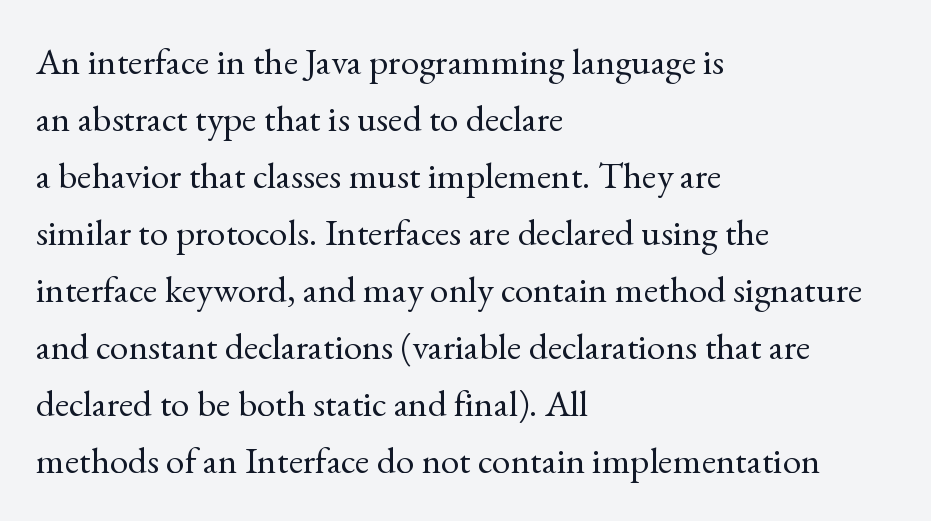
Q: Is the text bold? A: No.
Q: Is the text italic (slanted)? A: No, it is upright.
Q: Is the typeface a serif or a sans-serif typeface? A: Serif.
Q: Is the text underlined? A: No.
Q: How is the paragraph aligned? A: Left-aligned.
Q: Is the spacing between letters normal or unusually wide? A: Normal.
Q: Is the spacing between lines tight, normal or loose? A: Normal.
Q: Width (condensed, normal, or wide)? A: Normal.
Q: x-height? A: Small.
Q: Monospaced? A: No.
